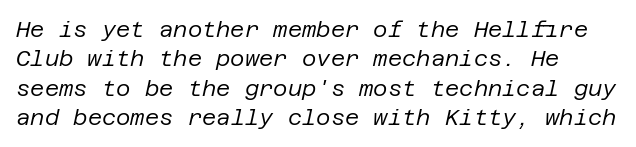
The image shows 22 px text type, italic (leaning right); set left-aligned, normal line spacing (1.33x), normal letter spacing, not underlined.
